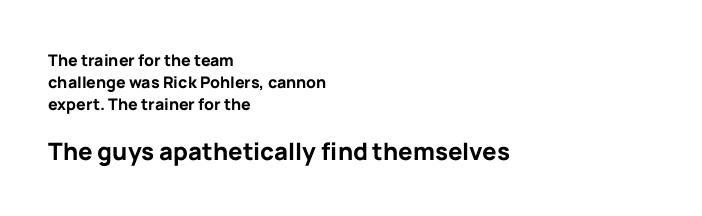
Q: Is the text bold? A: Yes.
Q: Is the text italic (slanted)? A: No, it is upright.
Q: Is the text underlined? A: No.
Q: How is the paragraph aligned? A: Left-aligned.
Q: Is the spacing between letters normal or unusually wide? A: Normal.
Q: Is the spacing between lines tight, normal or loose? A: Normal.
Q: Which block of text is set in a larger size, the first (top) or the second (bottom)? A: The second (bottom) one.
